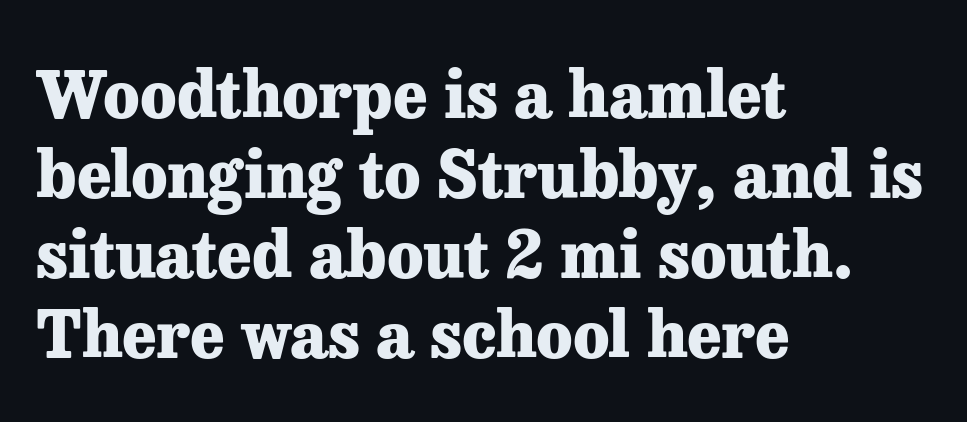
Q: Is the text bold? A: Yes.
Q: Is the text italic (slanted)? A: No, it is upright.
Q: Is the typeface a serif or a sans-serif typeface? A: Serif.
Q: Is the text underlined? A: No.
Q: How is the paragraph aligned? A: Left-aligned.
Q: Is the spacing between letters normal or unusually wide? A: Normal.
Q: Width (condensed, normal, or wide)? A: Normal.
Q: Stroke contrast? A: Low.
Q: x-height? A: Medium.
Q: Monospaced? A: No.
